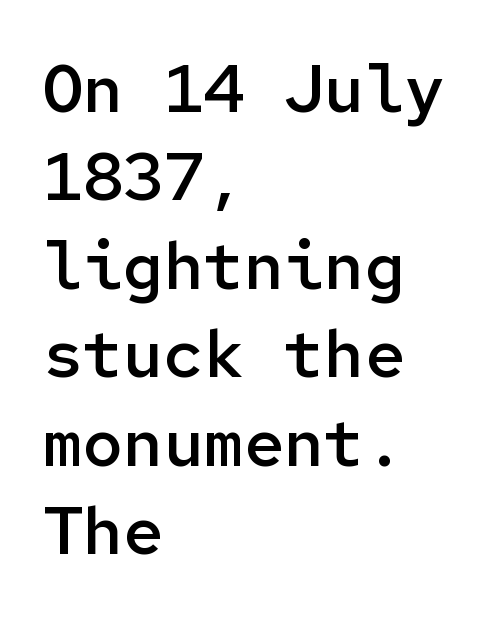
Rule under the text: the space is simply empty. Fixed-width glyphs throughout — classic coding-font behaviour. Leading matches the norm, producing a regular column. Upright lettering throughout. Every row of glyphs begins at an identical x-position on the left.
